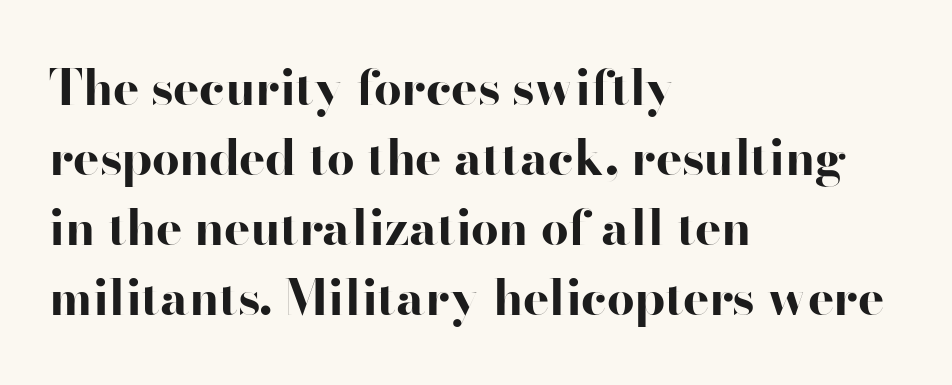
Q: Is the text bold? A: Yes.
Q: Is the text italic (slanted)? A: No, it is upright.
Q: Is the typeface a serif or a sans-serif typeface? A: Sans-serif.
Q: Is the text underlined? A: No.
Q: How is the paragraph aligned? A: Left-aligned.
Q: Is the spacing between letters normal or unusually wide? A: Normal.
Q: Is the spacing between lines tight, normal or loose? A: Normal.
Q: Width (condensed, normal, or wide)? A: Wide.
Q: Stroke contrast? A: High.
Q: x-height? A: Small.
Q: Monospaced? A: No.
